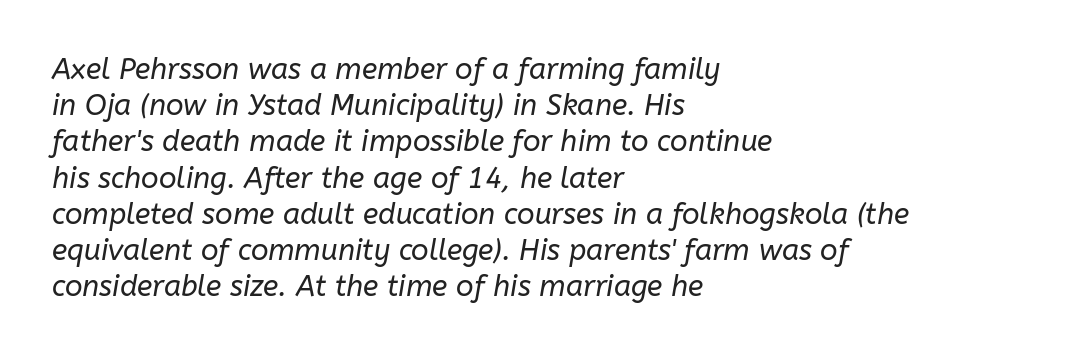
Q: Is the text bold? A: No.
Q: Is the text italic (slanted)? A: Yes, it leans right by about 10 degrees.
Q: Is the text underlined? A: No.
Q: How is the paragraph aligned? A: Left-aligned.
Q: Is the spacing between letters normal or unusually wide? A: Normal.
Q: Is the spacing between lines tight, normal or loose? A: Normal.
Q: Width (condensed, normal, or wide)? A: Normal.
Q: Stroke contrast? A: Low.
Q: x-height? A: Medium.
Q: Monospaced? A: No.
